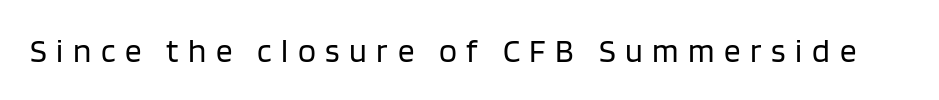
The image shows 33 px regular-weight sans-serif type, upright; set unusually wide letter spacing (+0.29 em), not underlined; low stroke contrast and a large x-height.
